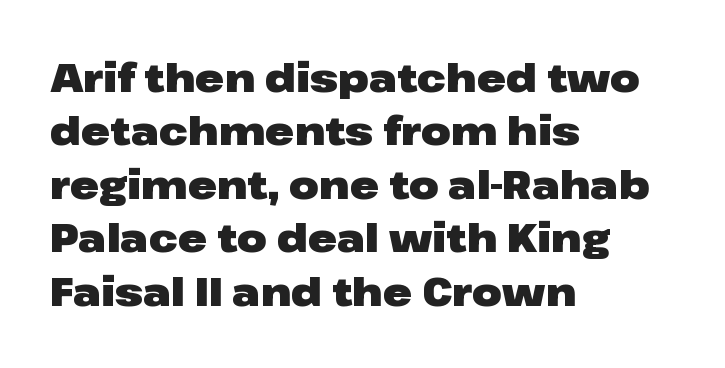
The image shows 39 px heavy, wide sans-serif type, upright; set left-aligned, normal line spacing (1.37x), normal letter spacing, not underlined; low stroke contrast and a medium x-height.
